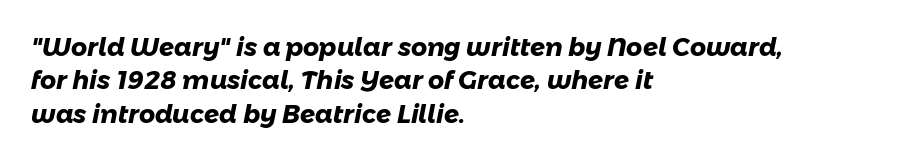
The foot of each line stays bare and open. All the whitespace from short lines collects on the right. Notice how descenders clear the ascenders below comfortably — that's standard leading. Emphasis by weight is at full strength: bold.
